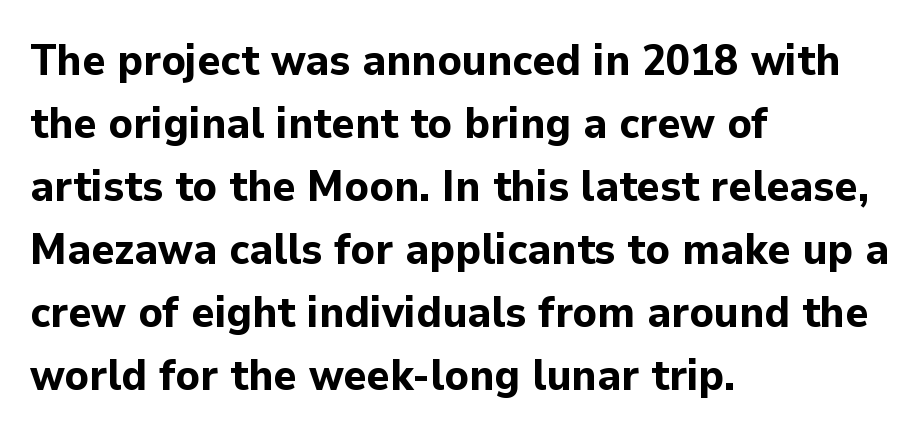
{"serif": "no", "italic": "no", "bold": "yes", "weight": "bold", "width": "normal", "stroke_contrast": "low", "x_height": "medium", "monospaced": "no", "underline": "no", "align": "left", "line_spacing": "normal", "line_spacing_ratio": 1.43, "letter_spacing": "normal", "letter_spacing_em": 0.0, "glyph_px": 44}
